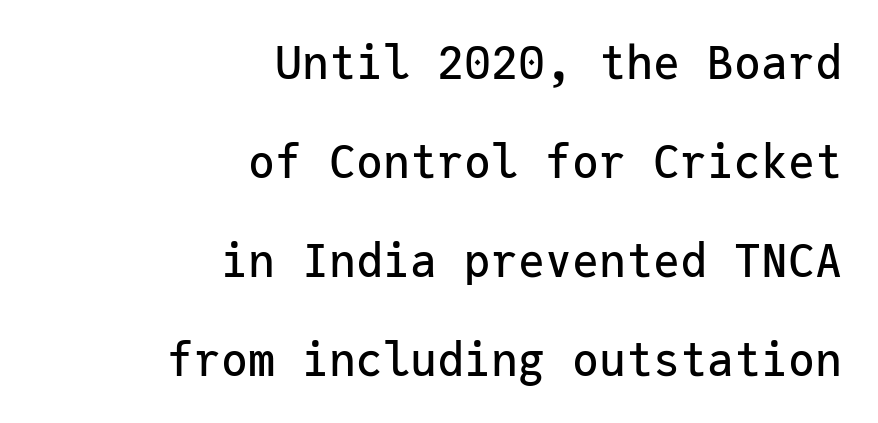
{"serif": "no", "italic": "no", "width": "normal", "stroke_contrast": "low", "x_height": "medium", "monospaced": "yes", "underline": "no", "align": "right", "line_spacing": "loose", "line_spacing_ratio": 2.2, "letter_spacing": "normal", "letter_spacing_em": 0.0, "glyph_px": 45}
